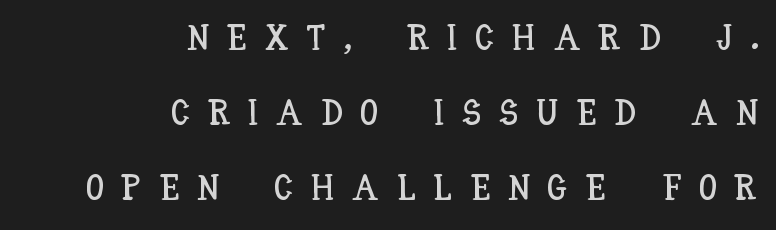
{"italic": "no", "width": "condensed", "stroke_contrast": "low", "x_height": "large", "monospaced": "no", "underline": "no", "align": "right", "line_spacing": "loose", "line_spacing_ratio": 2.09, "letter_spacing": "wide", "letter_spacing_em": 0.5, "glyph_px": 36}
